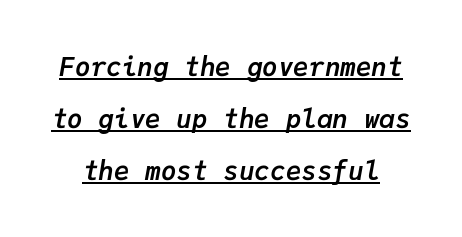
Leading: increased. A dark, heavy texture on the line: the type is bold. There's an unmistakable incline to the writing here. The face used here is rendered with its standard letterfit. Has an underline been added? It has.
